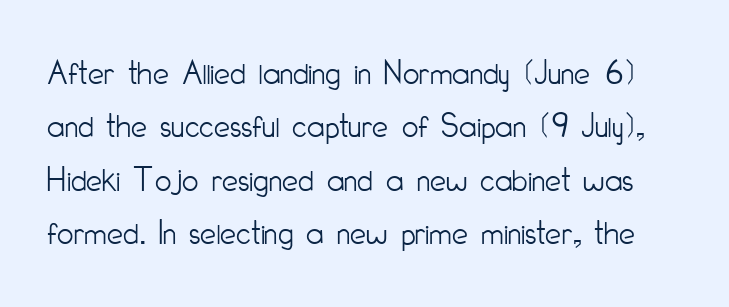
{"serif": "no", "italic": "no", "bold": "no", "weight": "light", "width": "condensed", "stroke_contrast": "low", "x_height": "small", "monospaced": "no", "underline": "no", "line_spacing": "normal", "line_spacing_ratio": 1.48, "letter_spacing": "normal", "letter_spacing_em": 0.0, "glyph_px": 36}
